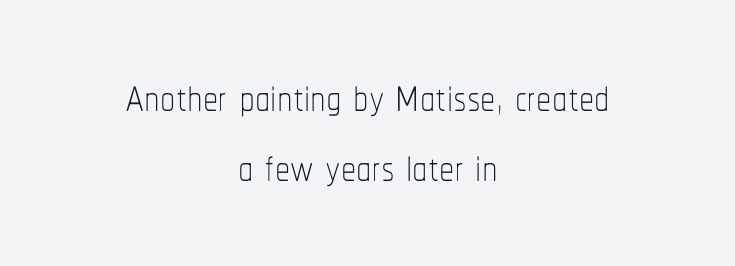
The image shows 61 px thin, condensed type, upright; set centered, tight line spacing (1.14x), normal letter spacing, not underlined; low stroke contrast and a medium x-height.
